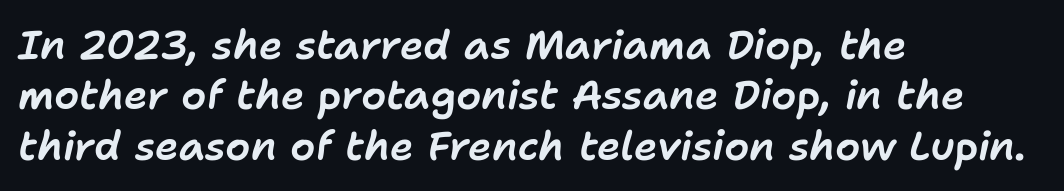
{"italic": "yes", "lean": "right", "slant_degrees": 11, "width": "normal", "stroke_contrast": "low", "x_height": "medium", "monospaced": "no", "underline": "no", "align": "left", "line_spacing": "normal", "line_spacing_ratio": 1.26, "letter_spacing": "normal", "letter_spacing_em": 0.0, "glyph_px": 40}
